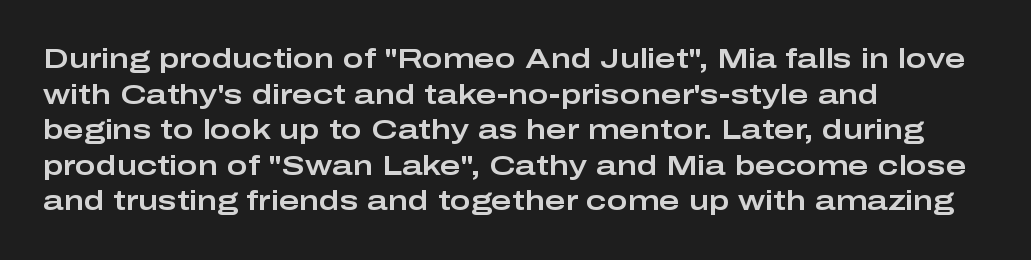
{"serif": "no", "italic": "no", "width": "wide", "stroke_contrast": "low", "x_height": "medium", "monospaced": "no", "underline": "no", "align": "left", "line_spacing": "normal", "line_spacing_ratio": 1.27, "letter_spacing": "normal", "letter_spacing_em": 0.0, "glyph_px": 28}
